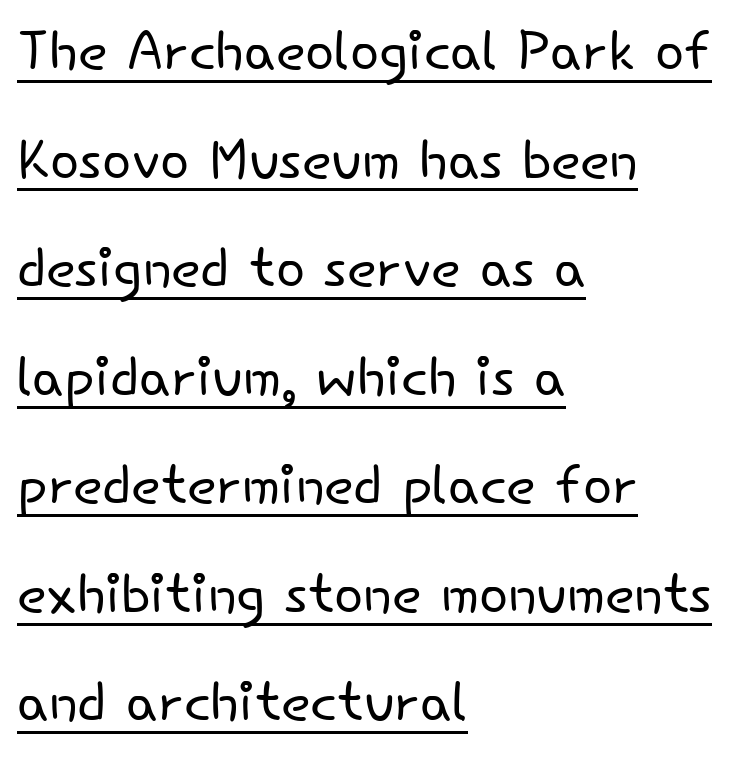
Q: Is the text bold? A: No.
Q: Is the text italic (slanted)? A: No, it is upright.
Q: Is the typeface a serif or a sans-serif typeface? A: Sans-serif.
Q: Is the text underlined? A: Yes.
Q: How is the paragraph aligned? A: Left-aligned.
Q: Is the spacing between letters normal or unusually wide? A: Normal.
Q: Is the spacing between lines tight, normal or loose? A: Normal.
Q: Width (condensed, normal, or wide)? A: Normal.
Q: Stroke contrast? A: Low.
Q: x-height? A: Small.
Q: Monospaced? A: No.
